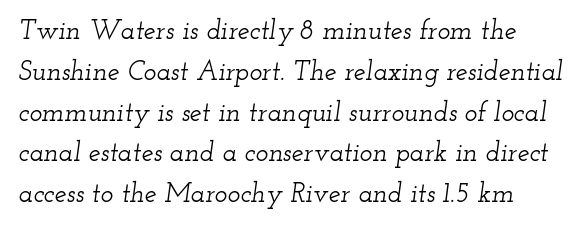
The horizontal fit of the characters is conventional and even. Descender tails drop into unmarked territory. Honestly, the row spacing looks completely unremarkable. Every character sits at an angle, as italics do.
